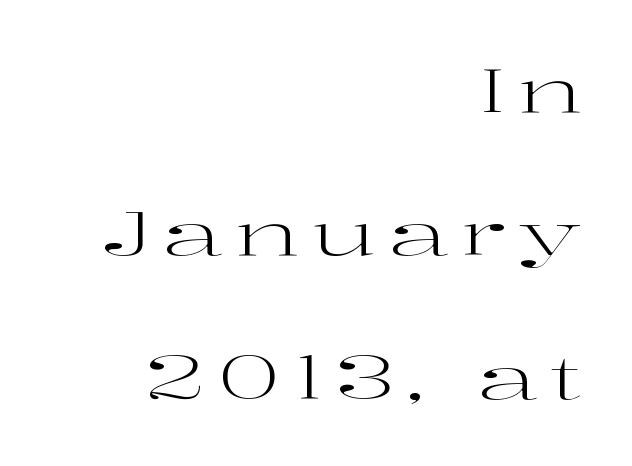
This is serif lettering, the kind often seen in printed books. The font is comparable to plain body text, perhaps lighter. A clean baseline with only descenders dipping below it. Think of a printed novel: that variable character pitch is what you see here. Typeset ragged left — the right edge is the straight one. When letters stand straight like this, we call the style roman or upright.
